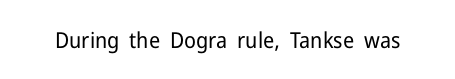
{"italic": "no", "bold": "no", "underline": "no", "letter_spacing": "normal", "letter_spacing_em": 0.0, "glyph_px": 22}
